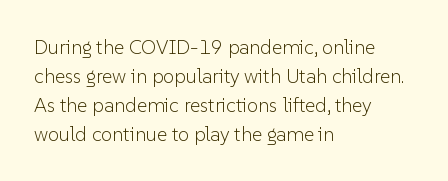
Beneath every word, the page is bare. Stems here are at most as thick as an everyday book face. When letters stand straight like this, we call the style roman or upright. This rendering leaves character spacing at its baseline value. The rendering uses a moderate line-height, typical for paragraphs.
